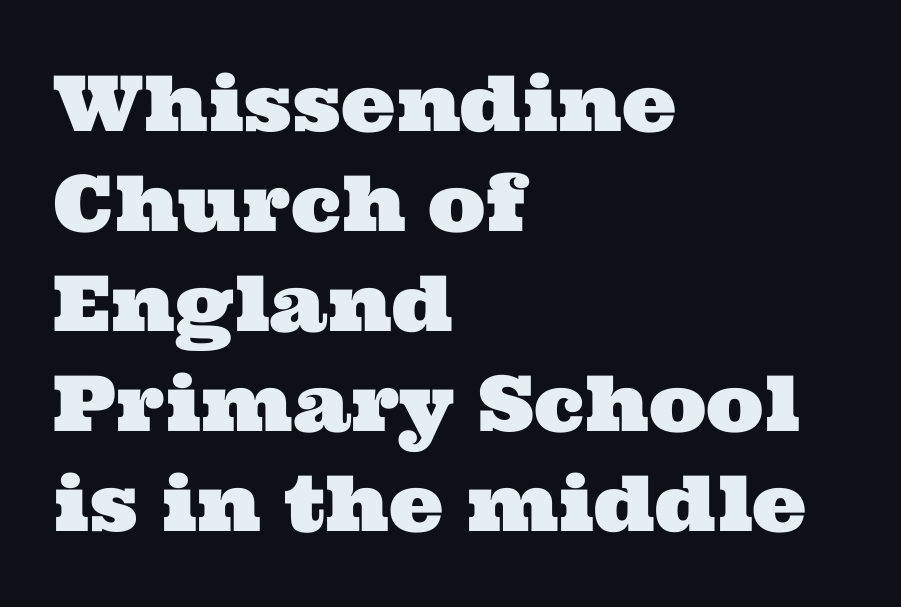
This is serif lettering, the kind often seen in printed books. These lines keep a tight, regular rhythm from letter to letter. The lines in this sample share a left origin and differ only in where they stop. The lines sit at an ordinary, default distance from one another. Proportional: the letters do not fall into vertical columns. The words here are not underlined.
